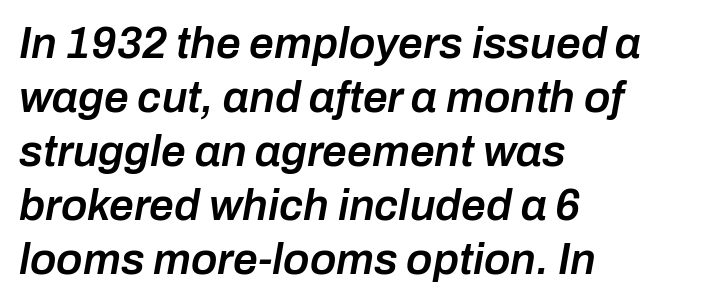
A student would call this left alignment; a typographer would say flush left, rag right. A bare baseline throughout the passage. Do the characters align in a grid? No, the font is proportional. Tall strokes in this sample are angled rather than plumb. Tracking here is standard; glyphs follow each other at the usual distance.
